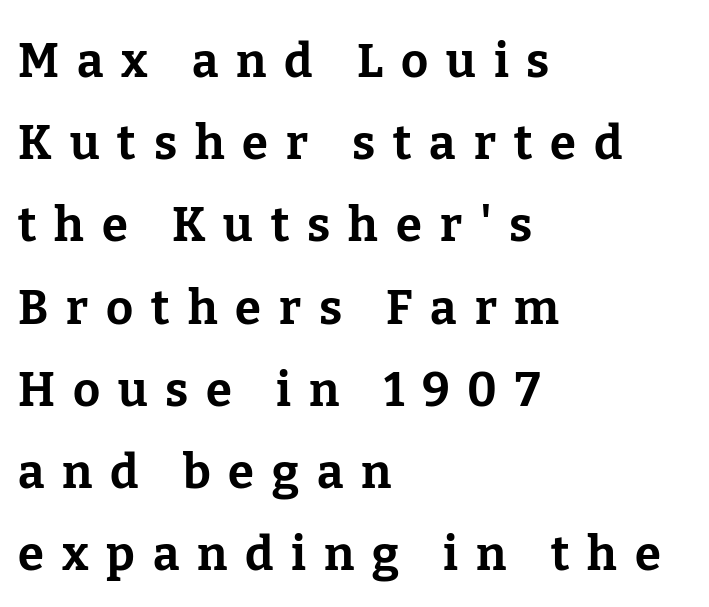
If you drew a ruler down the left edge, every line would touch it. Someone cranked the tracking dial way up on this one. This sample has the flowing, uneven cadence of proportional lettering. The strip under each line holds only bare page. This rendering employs a face with finishing strokes, i.e., a serif.
